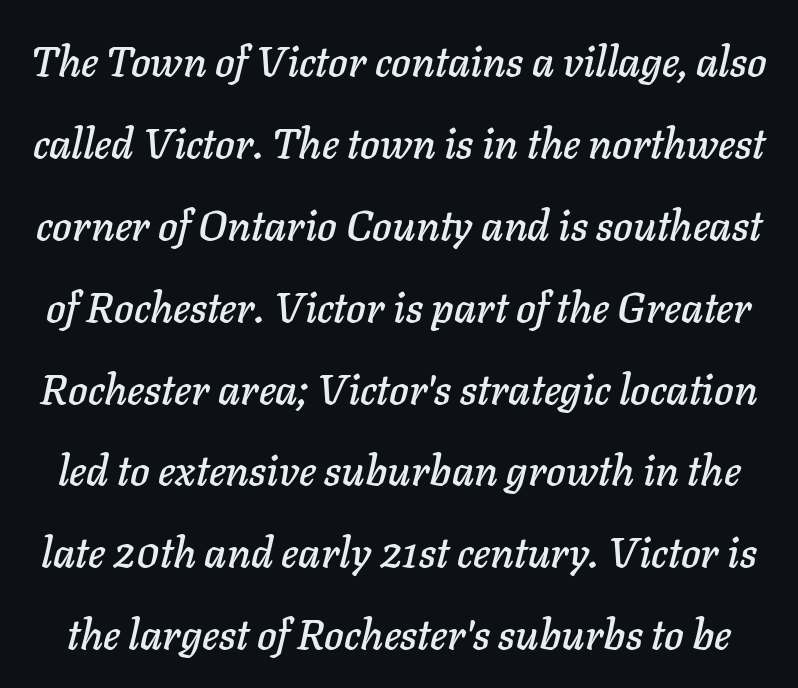
Q: Is the text italic (slanted)? A: Yes, it leans right by about 11 degrees.
Q: Is the text underlined? A: No.
Q: Is the spacing between letters normal or unusually wide? A: Normal.
Q: Is the spacing between lines tight, normal or loose? A: Loose.
Q: Width (condensed, normal, or wide)? A: Normal.
Q: Stroke contrast? A: Low.
Q: x-height? A: Medium.
Q: Monospaced? A: No.
